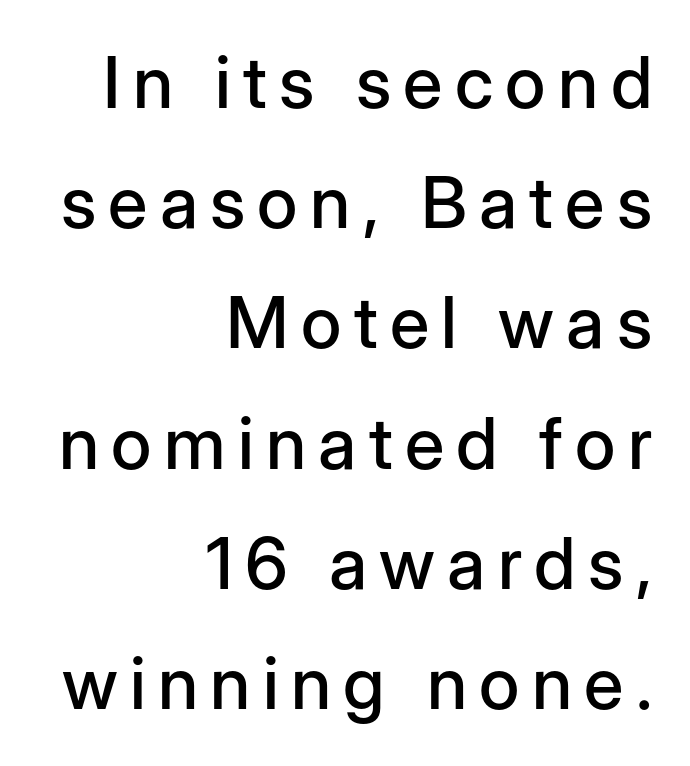
{"serif": "no", "italic": "no", "width": "normal", "stroke_contrast": "low", "x_height": "medium", "monospaced": "no", "underline": "no", "align": "right", "line_spacing": "normal", "line_spacing_ratio": 1.67, "glyph_px": 72}
